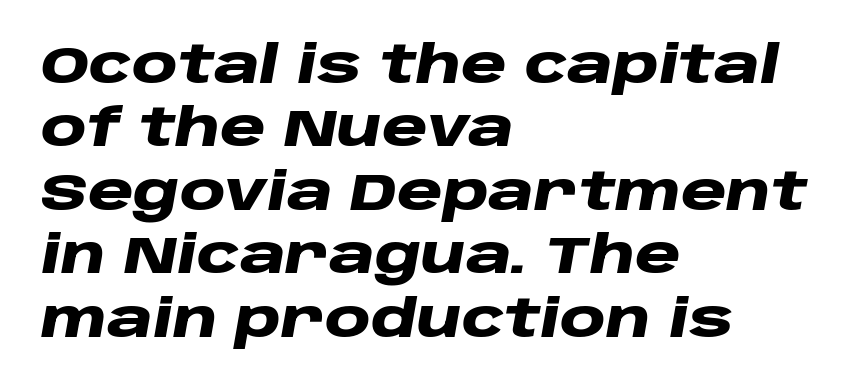
{"italic": "yes", "lean": "right", "slant_degrees": 10, "bold": "yes", "weight": "heavy", "width": "wide", "stroke_contrast": "low", "x_height": "large", "monospaced": "no", "underline": "no", "align": "left", "line_spacing_ratio": 1.22, "letter_spacing": "normal", "letter_spacing_em": 0.0, "glyph_px": 52}
